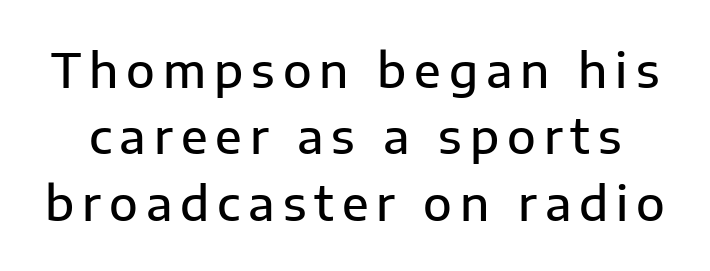
Set as a demibold, roughly 600 on the weight scale. The type sits square on the baseline with zero lean. Underline: absent. Summary of vertical rhythm: regular, with standard interline spacing.
